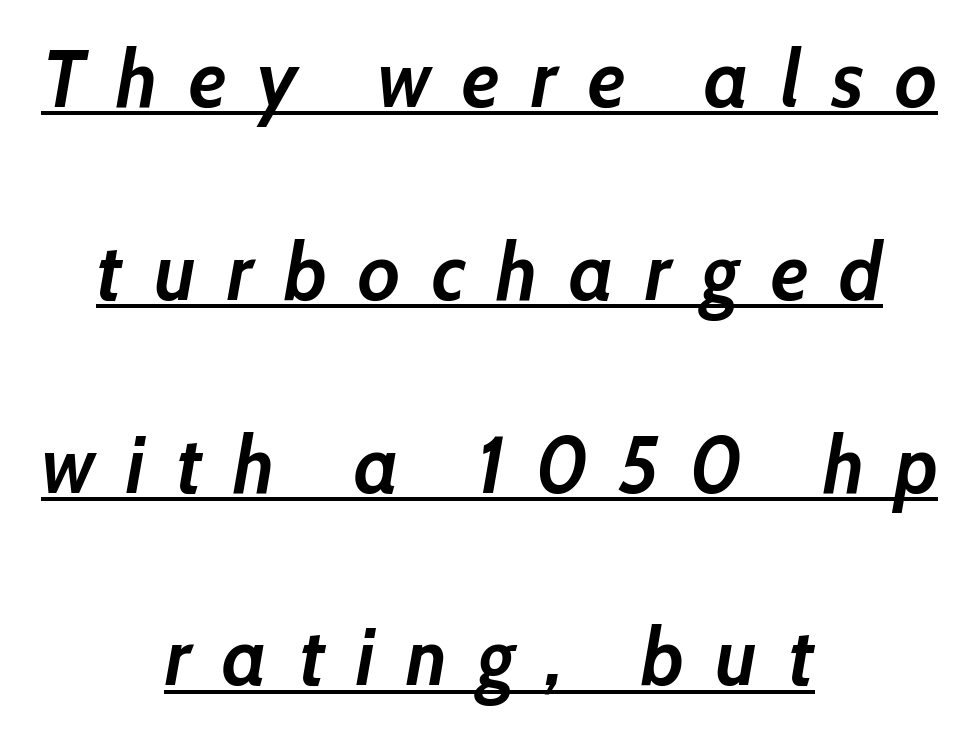
Q: Is the text bold? A: Yes.
Q: Is the text italic (slanted)? A: Yes, it leans right by about 10 degrees.
Q: Is the text underlined? A: Yes.
Q: How is the paragraph aligned? A: Centered.
Q: Is the spacing between letters normal or unusually wide? A: Unusually wide.
Q: Is the spacing between lines tight, normal or loose? A: Loose.
Q: Width (condensed, normal, or wide)? A: Normal.
Q: Stroke contrast? A: Low.
Q: x-height? A: Medium.
Q: Monospaced? A: No.
